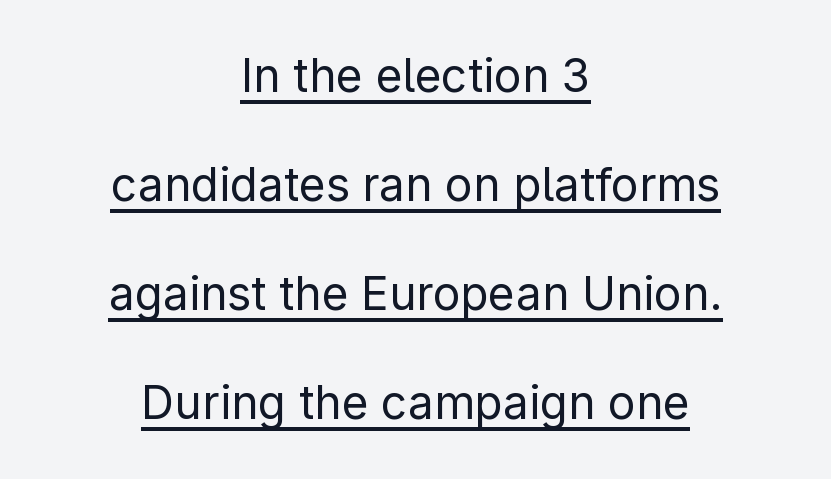
Q: Is the text bold? A: No.
Q: Is the text italic (slanted)? A: No, it is upright.
Q: Is the typeface a serif or a sans-serif typeface? A: Sans-serif.
Q: Is the text underlined? A: Yes.
Q: How is the paragraph aligned? A: Centered.
Q: Is the spacing between letters normal or unusually wide? A: Normal.
Q: Is the spacing between lines tight, normal or loose? A: Loose.
Q: Width (condensed, normal, or wide)? A: Normal.
Q: Stroke contrast? A: Low.
Q: x-height? A: Medium.
Q: Monospaced? A: No.
